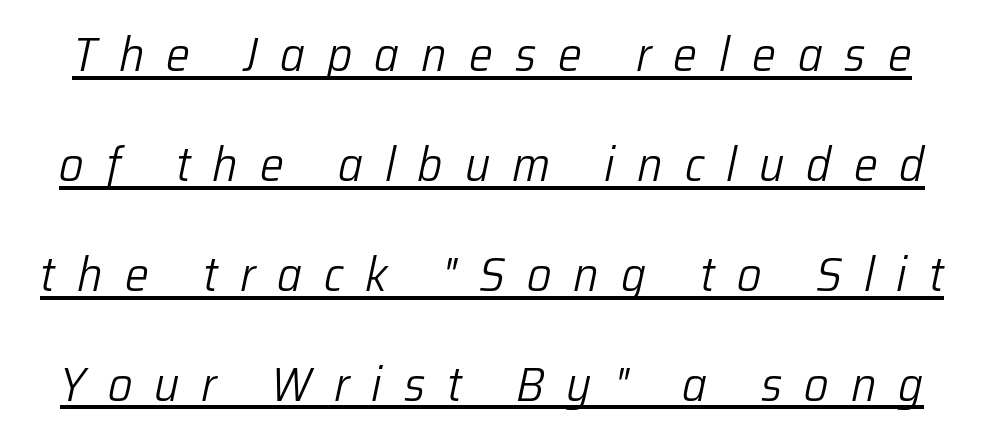
The lettering tilts uniformly, giving the passage an italic look. Stroke mass is kept to a normal reading level or below. You could only call the tracking loose — the letters float apart. The designer dialed line spacing up above the default.
